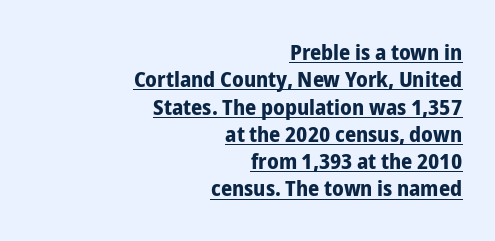
{"italic": "no", "bold": "yes", "underline": "yes", "align": "right", "line_spacing_ratio": 1.24, "letter_spacing": "normal", "letter_spacing_em": 0.0, "glyph_px": 22}
